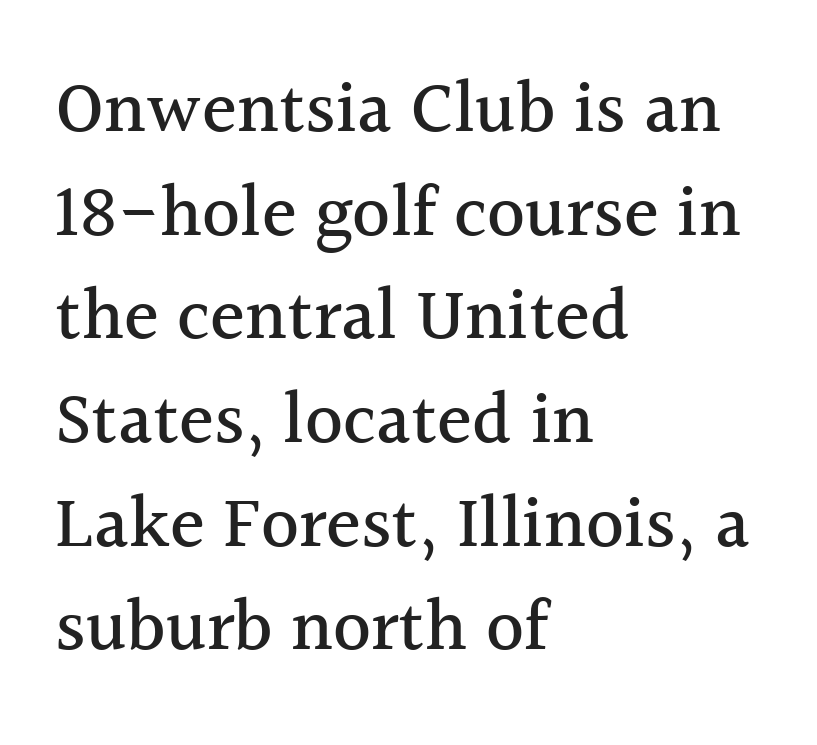
The image shows 73 px serif type, upright; set left-aligned, normal line spacing (1.42x), normal letter spacing, not underlined; a medium x-height.
